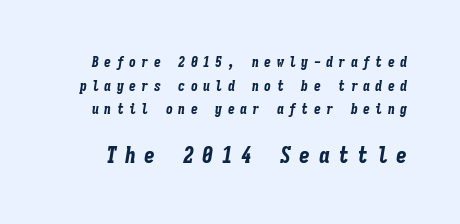
{"italic": "yes", "lean": "right", "slant_degrees": 9, "bold": "yes", "underline": "no", "line_spacing": "normal", "line_spacing_ratio": 1.68, "letter_spacing": "wide", "letter_spacing_em": 0.38, "larger_block": "second", "size_ratio": 1.57, "glyph_px": 22}
